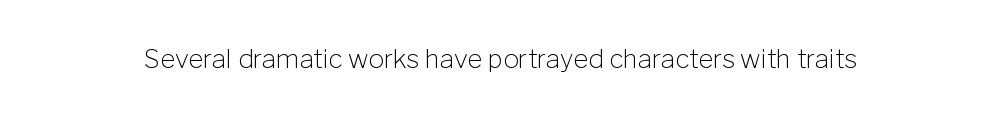
Q: Is the text bold? A: No.
Q: Is the text italic (slanted)? A: No, it is upright.
Q: Is the text underlined? A: No.
Q: Is the spacing between letters normal or unusually wide? A: Normal.
